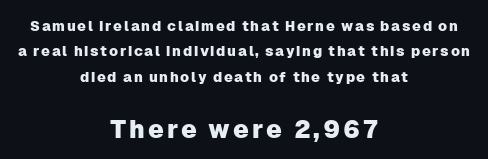
Q: Is the text italic (slanted)? A: No, it is upright.
Q: Is the text underlined? A: No.
Q: How is the paragraph aligned? A: Centered.
Q: Which block of text is set in a larger size, the first (top) or the second (bottom)? A: The second (bottom) one.
